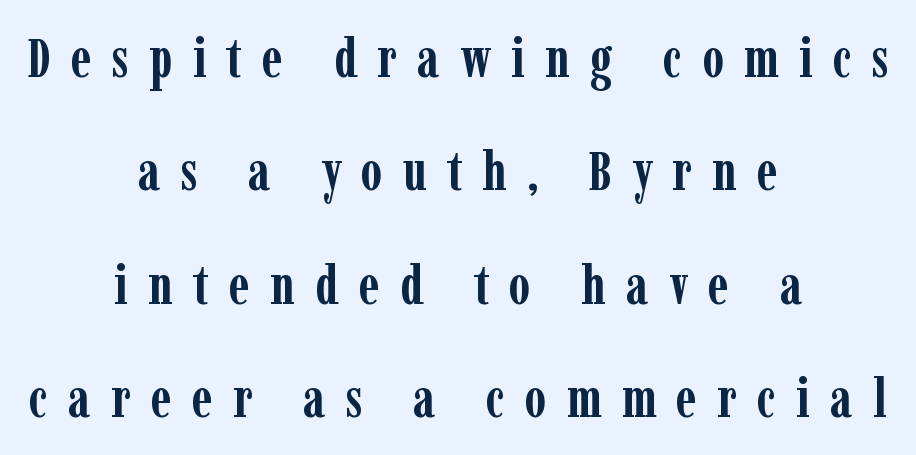
The letters carry serifs — small finishing strokes at the ends of their stems. This sample uses an upright cut, with every glyph sitting square on the baseline. The rendering uses natural spacing where letterforms have individual widths. The strip under each line holds only bare page. Loose tracking; the words dissolve into strings of separated letters. Typeset on center — no edge is straight.
